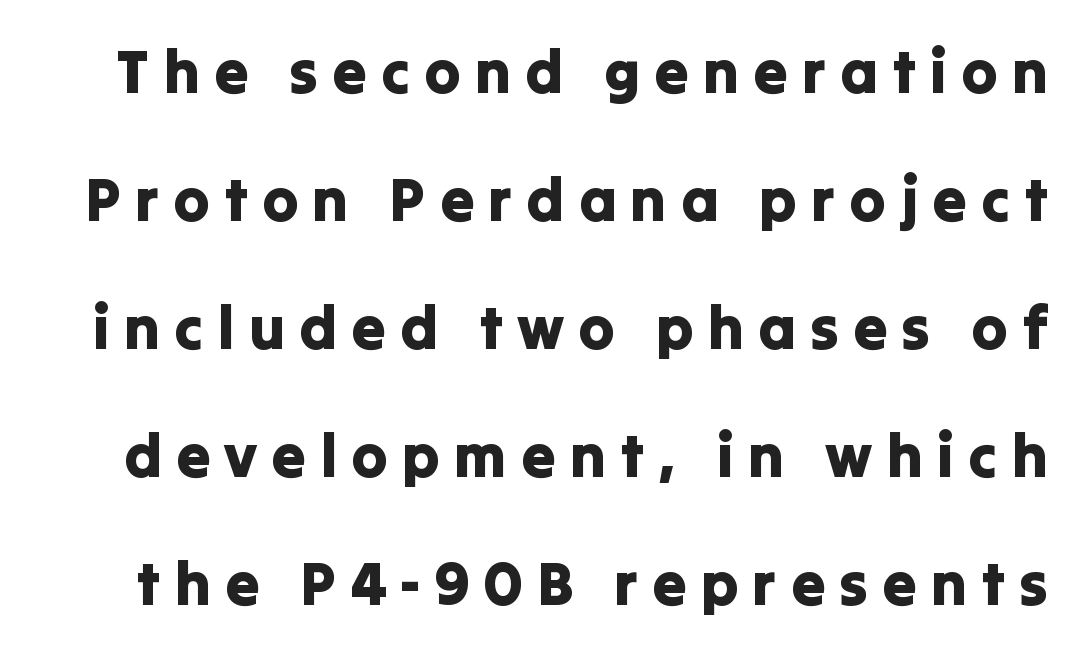
Q: Is the text italic (slanted)? A: No, it is upright.
Q: Is the typeface a serif or a sans-serif typeface? A: Sans-serif.
Q: Is the text underlined? A: No.
Q: Is the spacing between letters normal or unusually wide? A: Unusually wide.
Q: Is the spacing between lines tight, normal or loose? A: Loose.
Q: Width (condensed, normal, or wide)? A: Normal.
Q: Stroke contrast? A: Low.
Q: x-height? A: Medium.
Q: Monospaced? A: No.
